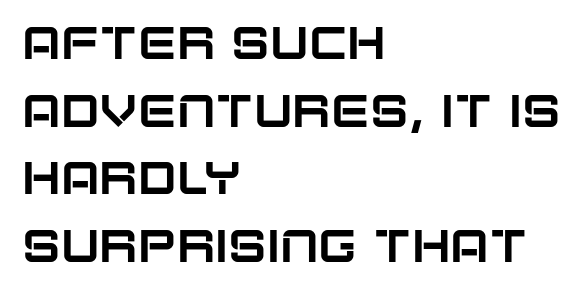
Q: Is the text italic (slanted)? A: No, it is upright.
Q: Is the typeface a serif or a sans-serif typeface? A: Sans-serif.
Q: Is the text underlined? A: No.
Q: How is the paragraph aligned? A: Left-aligned.
Q: Is the spacing between letters normal or unusually wide? A: Normal.
Q: Is the spacing between lines tight, normal or loose? A: Normal.
Q: Width (condensed, normal, or wide)? A: Normal.
Q: Stroke contrast? A: Low.
Q: x-height? A: Large.
Q: Monospaced? A: No.
